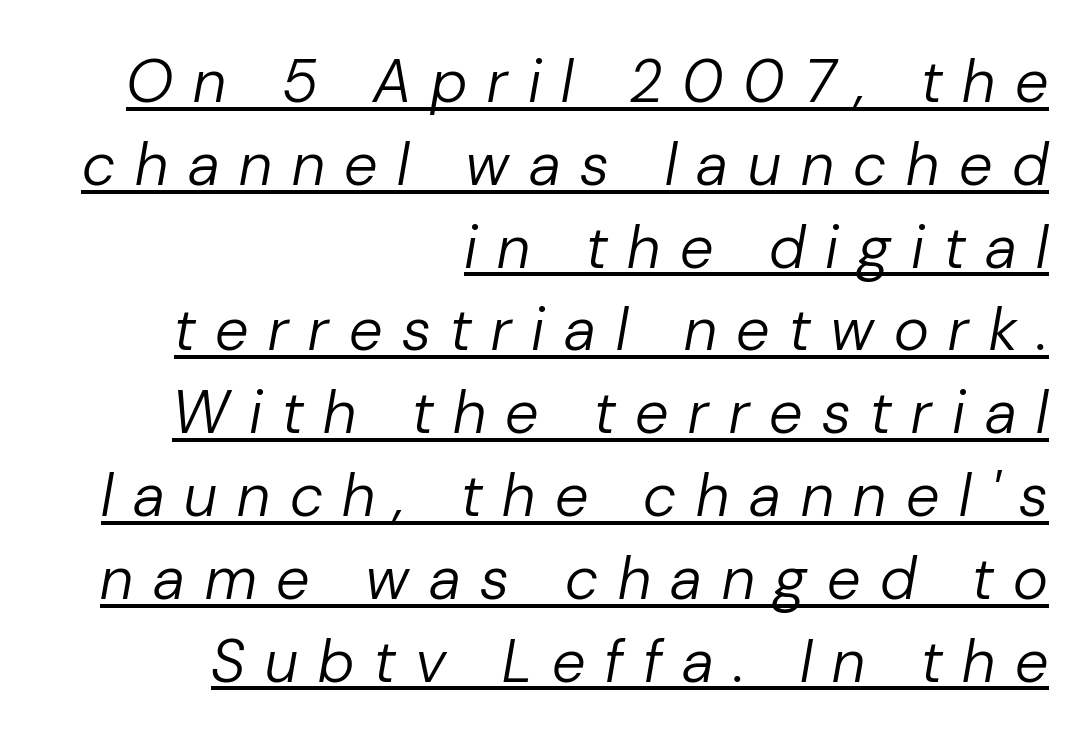
Q: Is the text bold? A: No.
Q: Is the text italic (slanted)? A: Yes, it leans right by about 10 degrees.
Q: Is the text underlined? A: Yes.
Q: How is the paragraph aligned? A: Right-aligned.
Q: Is the spacing between letters normal or unusually wide? A: Unusually wide.
Q: Is the spacing between lines tight, normal or loose? A: Normal.
Q: Width (condensed, normal, or wide)? A: Normal.
Q: Stroke contrast? A: Low.
Q: x-height? A: Medium.
Q: Monospaced? A: No.
